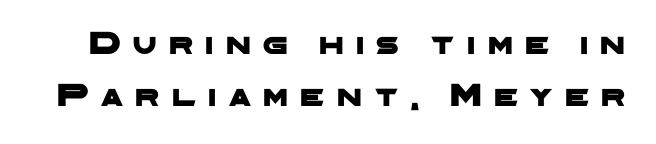
{"serif": "no", "width": "wide", "stroke_contrast": "low", "x_height": "medium", "monospaced": "no", "underline": "no", "line_spacing": "normal", "line_spacing_ratio": 1.57, "letter_spacing": "wide", "letter_spacing_em": 0.38, "glyph_px": 33}
